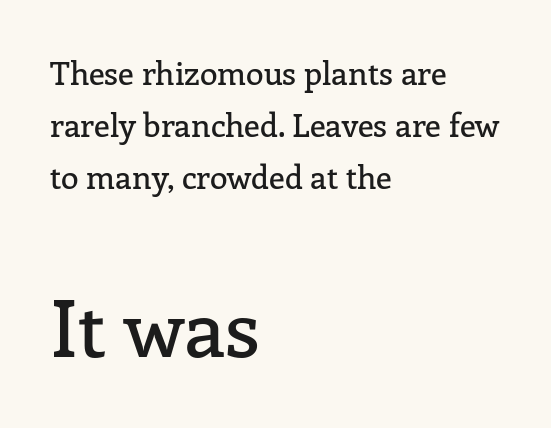
The following chunk of copy outweighs the initial chunk in type size. The face used here is proportionally spaced, like ordinary book or web type. If you drew a line through each stem, it would be perfectly vertical. Underlining? Definitely not there. These lines keep a tight, regular rhythm from letter to letter. Each new line begins a customary step beneath the previous one.
